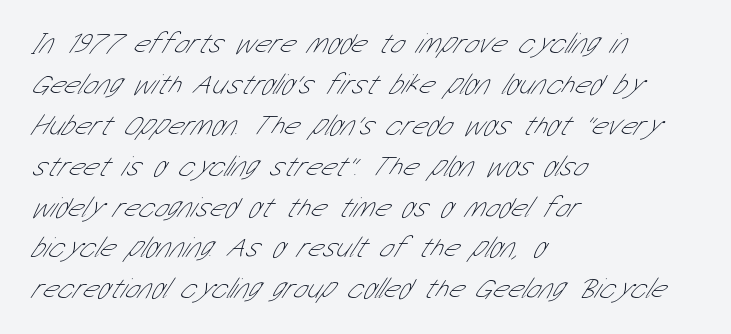
The image shows 29 px thin, condensed sans-serif type; set left-aligned, normal line spacing (1.41x), normal letter spacing, not underlined; low stroke contrast and a medium x-height.
